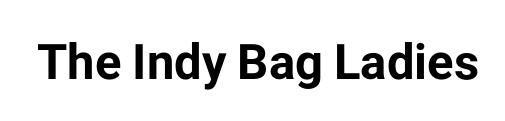
{"serif": "no", "italic": "no", "bold": "yes", "weight": "bold", "width": "normal", "stroke_contrast": "low", "x_height": "medium", "monospaced": "no", "underline": "no", "letter_spacing": "normal", "letter_spacing_em": 0.0, "glyph_px": 49}
